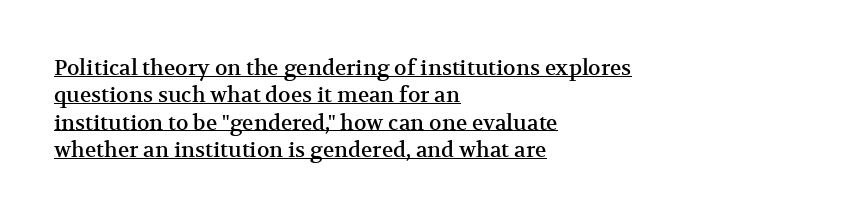
Q: Is the text italic (slanted)? A: No, it is upright.
Q: Is the text underlined? A: Yes.
Q: How is the paragraph aligned? A: Left-aligned.
Q: Is the spacing between letters normal or unusually wide? A: Normal.
Q: Is the spacing between lines tight, normal or loose? A: Normal.
